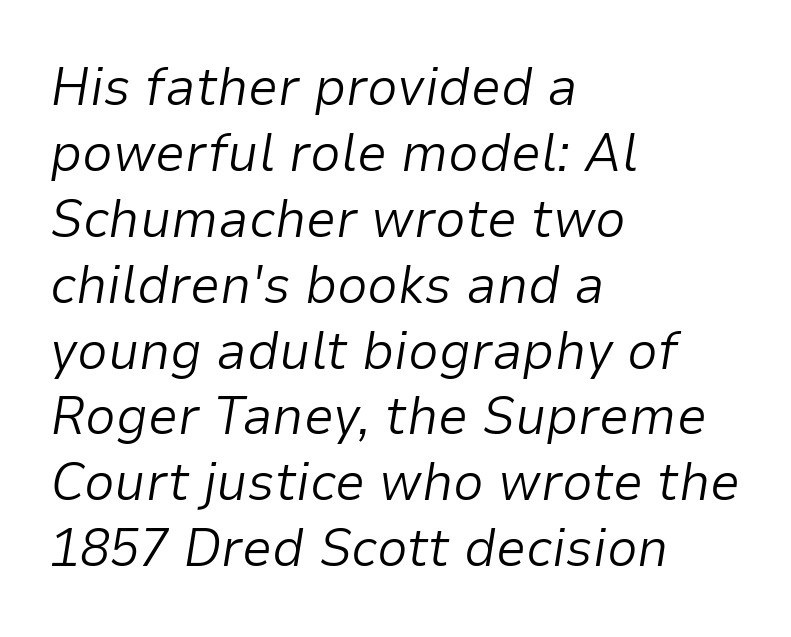
Q: Is the text bold? A: No.
Q: Is the text italic (slanted)? A: Yes, it leans right by about 9 degrees.
Q: Is the text underlined? A: No.
Q: How is the paragraph aligned? A: Left-aligned.
Q: Is the spacing between letters normal or unusually wide? A: Normal.
Q: Width (condensed, normal, or wide)? A: Normal.
Q: Stroke contrast? A: Low.
Q: x-height? A: Medium.
Q: Monospaced? A: No.
